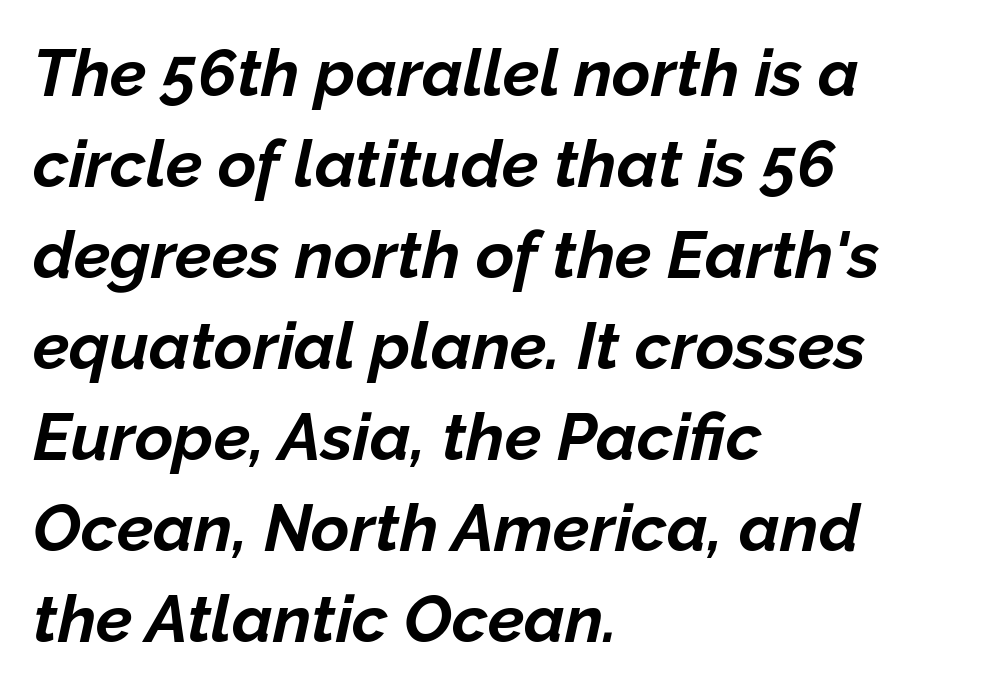
This sample has the flowing, uneven cadence of proportional lettering. Compared with ordinary roman type, these characters are visibly tilted. Leftover space on each line is placed entirely after the last word. Emphasis by weight is at full strength: bold. Check under the words: just untouched page. Evenly set lines give the paragraph a standard silhouette.
